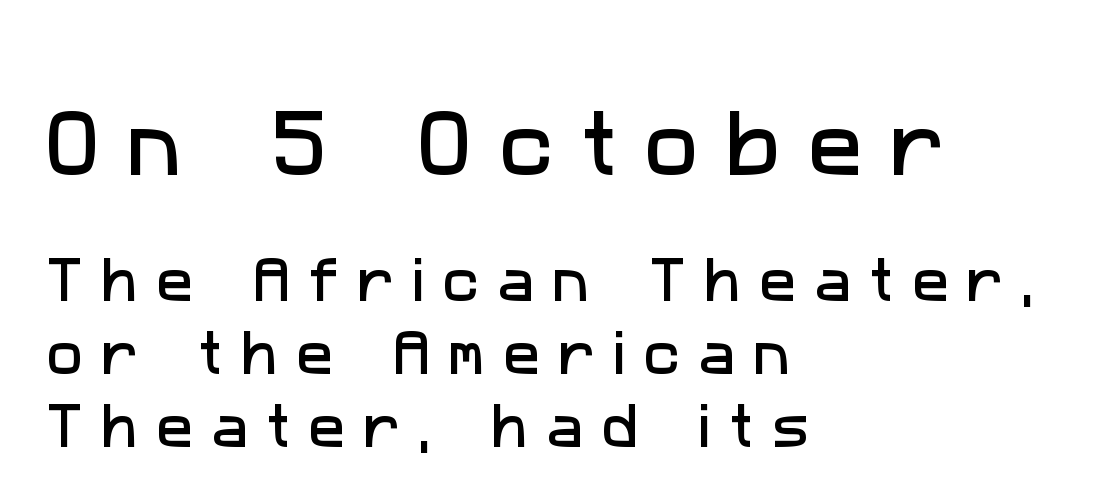
{"serif": "no", "width": "normal", "stroke_contrast": "low", "x_height": "medium", "monospaced": "no", "underline": "no", "align": "left", "line_spacing": "normal", "line_spacing_ratio": 1.49, "letter_spacing": "wide", "letter_spacing_em": 0.37, "larger_block": "first", "size_ratio": 1.49, "glyph_px": 73}
